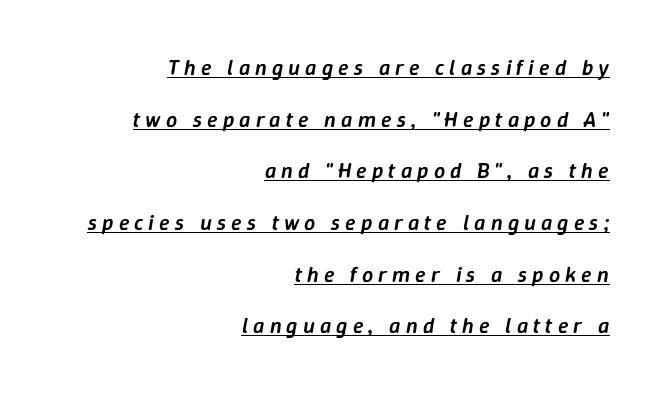
Is the block centered? No — it sits flush against the right margin. Strokes here are thickened, but only to semibold level. The lettering is marked with a stroke running underneath it. A typesetter would call this heavily tracked-out type. Notice the wide empty band between every row — that's loose leading. Notice how the stems are inclined rather than vertical — that's the hallmark of italics.
